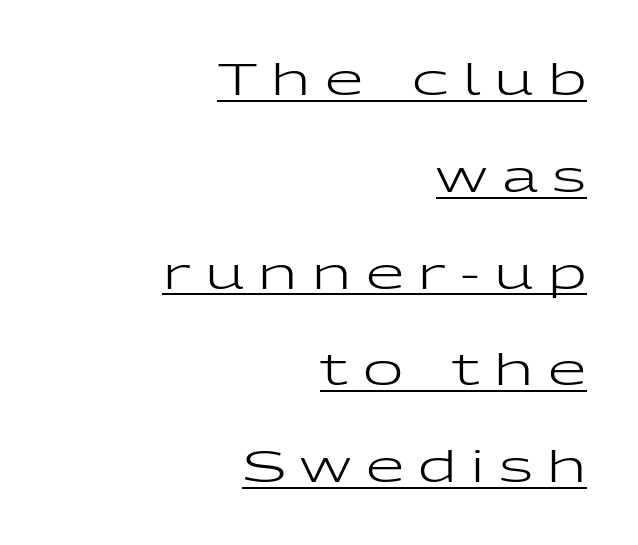
The image shows 44 px regular-weight, wide sans-serif type, upright; set right-aligned, loose line spacing (2.2x), unusually wide letter spacing (+0.33 em), underlined; low stroke contrast and a medium x-height.
